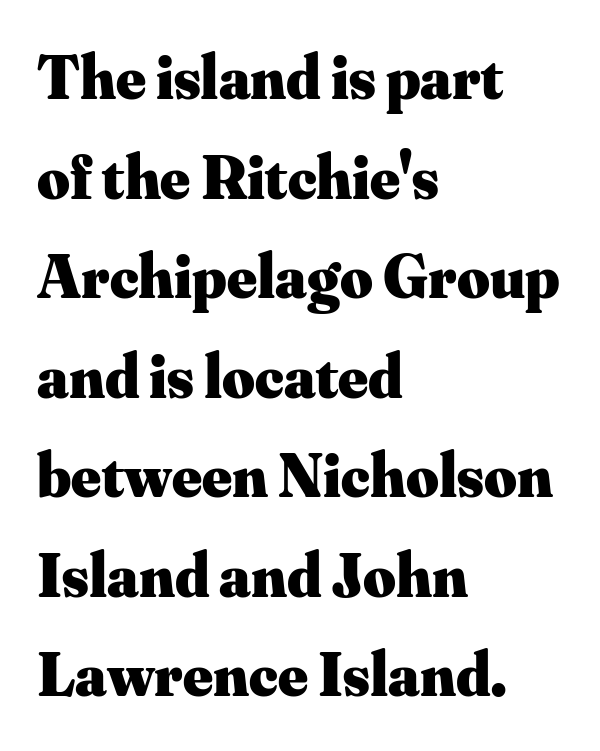
Each letter keeps its own natural width here, so spacing adapts to shape. Notice how the stems are strictly vertical — no italics here. Rule under the text: the space is simply empty. Small tapered or slab feet sit at the stroke ends, so this counts as serif. There is no visible air inserted between adjacent glyphs.
